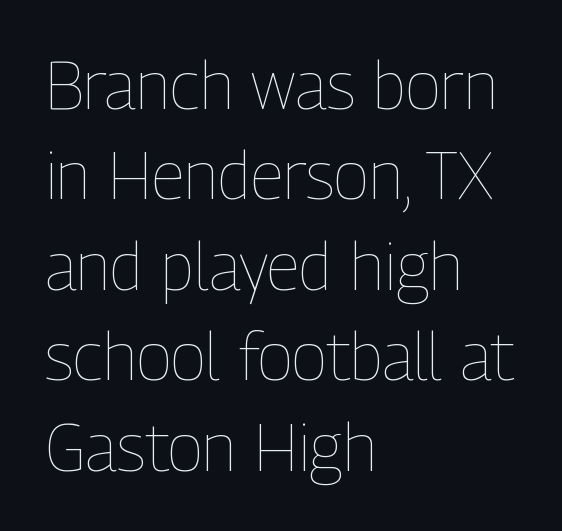
Q: Is the text bold? A: No.
Q: Is the text italic (slanted)? A: No, it is upright.
Q: Is the text underlined? A: No.
Q: How is the paragraph aligned? A: Left-aligned.
Q: Is the spacing between letters normal or unusually wide? A: Normal.
Q: Is the spacing between lines tight, normal or loose? A: Normal.
Q: Width (condensed, normal, or wide)? A: Condensed.
Q: Stroke contrast? A: Low.
Q: x-height? A: Medium.
Q: Monospaced? A: No.
